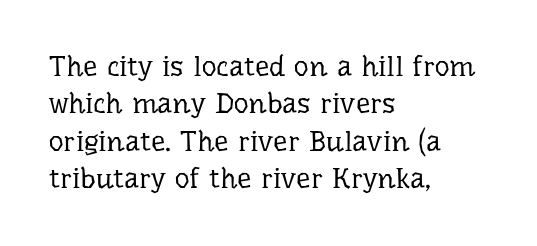
The image shows 29 px regular-weight serif type, upright; set left-aligned, normal line spacing (1.29x), normal letter spacing, not underlined; low stroke contrast and a medium x-height.
